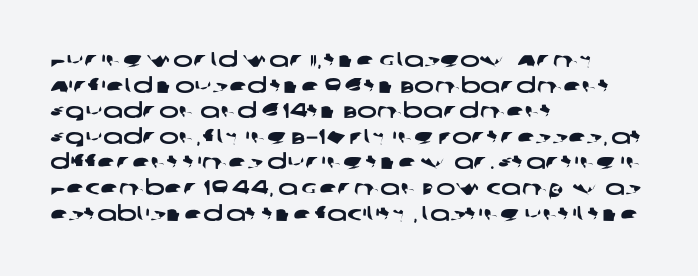
Horizontal alignment here is leftward, the default for most running prose. Words appear dense and cohesive because spacing is normal. Lines of text with bare space underneath.
